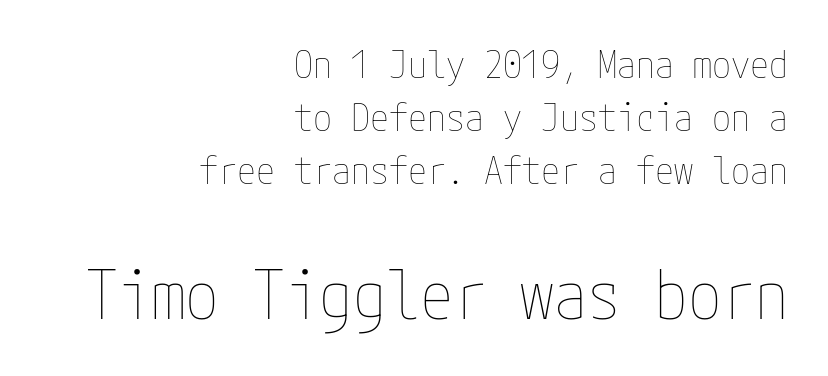
A light-to-regular cut is what we see here. Posture: vertical. The face used here is rendered with its standard letterfit. Top chunk: small. Bottom chunk: large. The ragged edge is on the left, which tells us the setting is flush right. Interline gaps are of average width in this sample.
